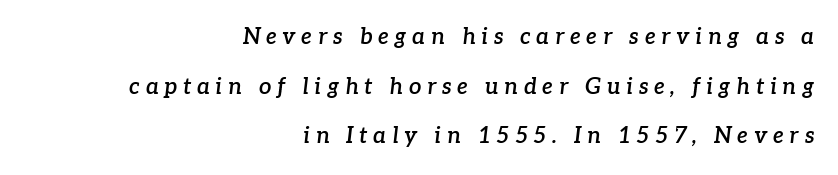
Q: Is the text bold? A: Semi-bold.
Q: Is the text italic (slanted)? A: Yes, it leans right by about 7 degrees.
Q: Is the text underlined? A: No.
Q: How is the paragraph aligned? A: Right-aligned.
Q: Is the spacing between letters normal or unusually wide? A: Unusually wide.
Q: Is the spacing between lines tight, normal or loose? A: Loose.
